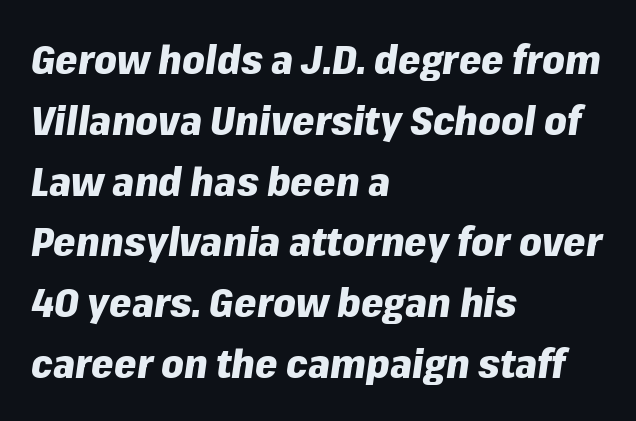
Q: Is the text bold? A: Yes.
Q: Is the text italic (slanted)? A: Yes, it leans right by about 8 degrees.
Q: Is the text underlined? A: No.
Q: How is the paragraph aligned? A: Left-aligned.
Q: Is the spacing between letters normal or unusually wide? A: Normal.
Q: Is the spacing between lines tight, normal or loose? A: Normal.
Q: Width (condensed, normal, or wide)? A: Normal.
Q: Stroke contrast? A: Low.
Q: x-height? A: Medium.
Q: Monospaced? A: No.
